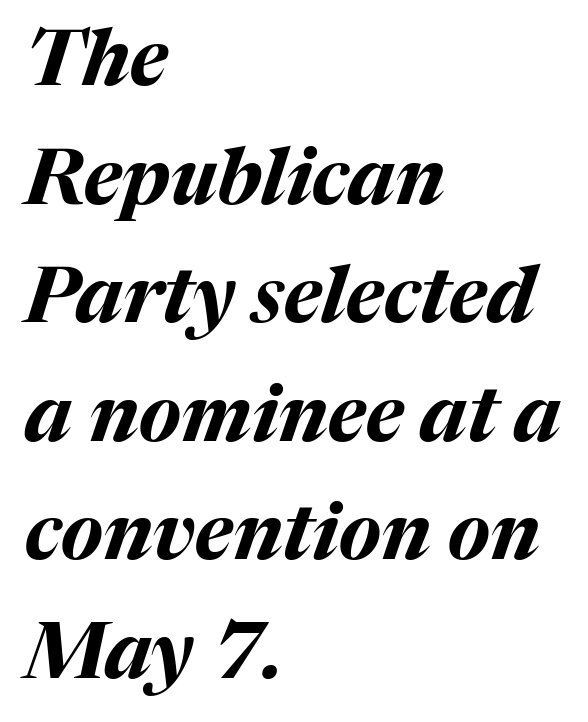
Q: Is the text bold? A: Yes.
Q: Is the text italic (slanted)? A: Yes, it leans right by about 17 degrees.
Q: Is the text underlined? A: No.
Q: How is the paragraph aligned? A: Left-aligned.
Q: Is the spacing between letters normal or unusually wide? A: Normal.
Q: Is the spacing between lines tight, normal or loose? A: Normal.
Q: Width (condensed, normal, or wide)? A: Normal.
Q: Stroke contrast? A: Medium.
Q: x-height? A: Medium.
Q: Monospaced? A: No.
